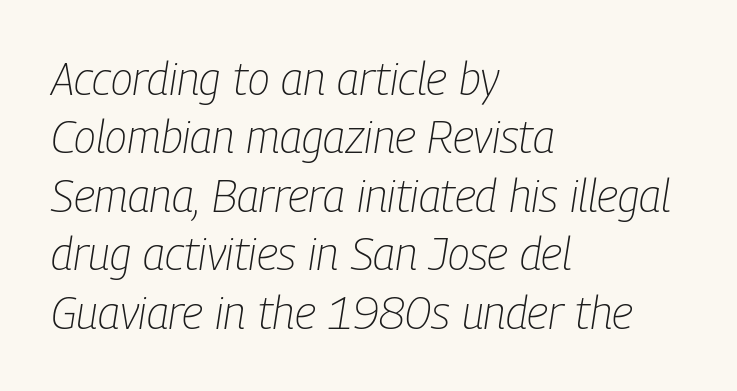
{"italic": "yes", "lean": "right", "slant_degrees": 9, "bold": "no", "weight": "light", "width": "condensed", "stroke_contrast": "low", "x_height": "medium", "monospaced": "no", "underline": "no", "align": "left", "line_spacing": "normal", "line_spacing_ratio": 1.3, "letter_spacing": "normal", "letter_spacing_em": 0.0, "glyph_px": 45}
